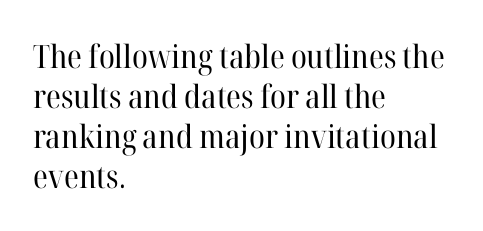
{"serif": "yes", "italic": "no", "bold": "no", "weight": "regular", "width": "normal", "stroke_contrast": "high", "x_height": "medium", "monospaced": "no", "underline": "no", "align": "left", "line_spacing": "normal", "line_spacing_ratio": 1.25, "letter_spacing": "normal", "letter_spacing_em": 0.0, "glyph_px": 32}
